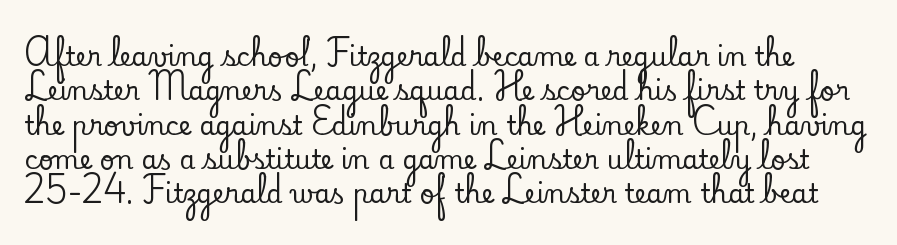
Q: Is the text italic (slanted)? A: No, it is upright.
Q: Is the text underlined? A: No.
Q: Is the spacing between letters normal or unusually wide? A: Normal.
Q: Is the spacing between lines tight, normal or loose? A: Normal.
